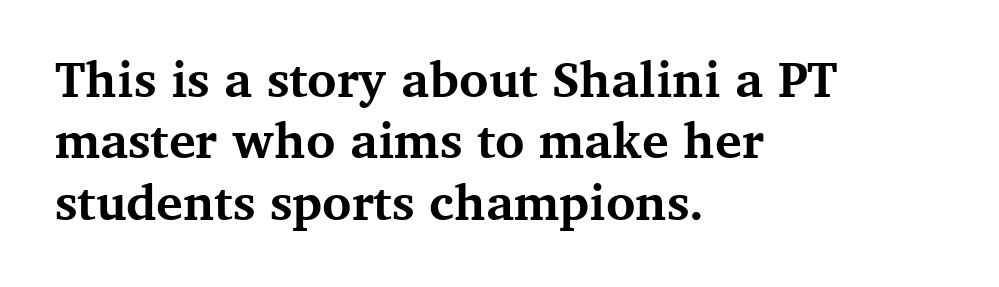
Character widths vary here, with narrow letters taking less room than wide ones. Honestly, the letter spacing is just normal — you wouldn't notice it. The letters carry serifs — small finishing strokes at the ends of their stems. Ordinary non-slanted type is in use. The area under the type is left untouched.
